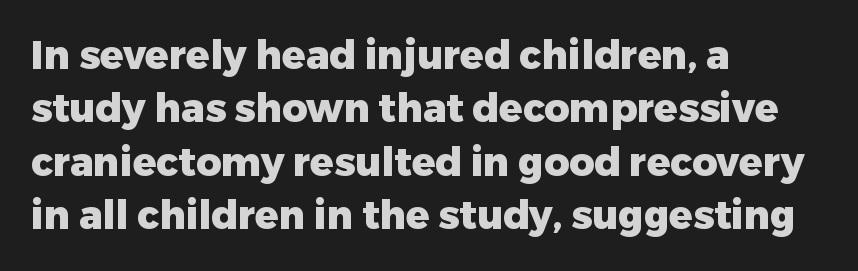
{"serif": "no", "italic": "no", "bold": "yes", "weight": "heavy", "width": "normal", "stroke_contrast": "low", "x_height": "medium", "monospaced": "no", "underline": "no", "align": "left", "line_spacing": "normal", "line_spacing_ratio": 1.37, "letter_spacing": "normal", "letter_spacing_em": 0.0, "glyph_px": 39}
